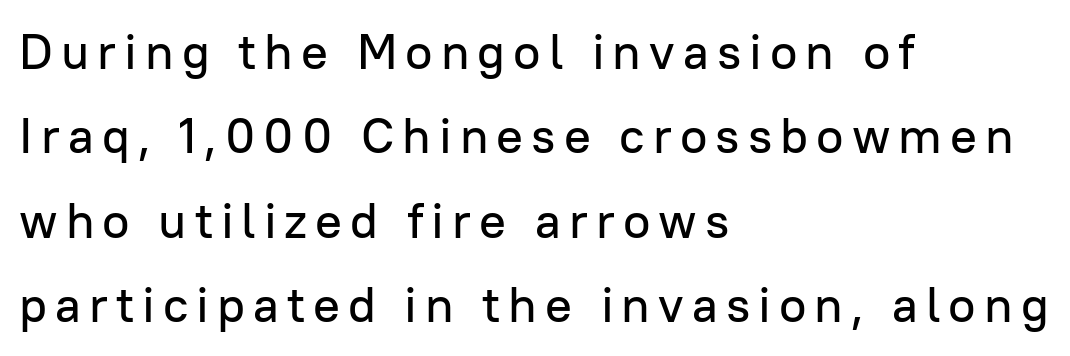
Is this a fixed-width face? No — the glyphs have proportional, varying widths. Upright lettering throughout. Rows of type keep a routine distance in the vertical direction. Examine the stroke ends and you'll find no serifs. The paragraph has a hard left edge and a soft right edge. The words here are not underlined.
